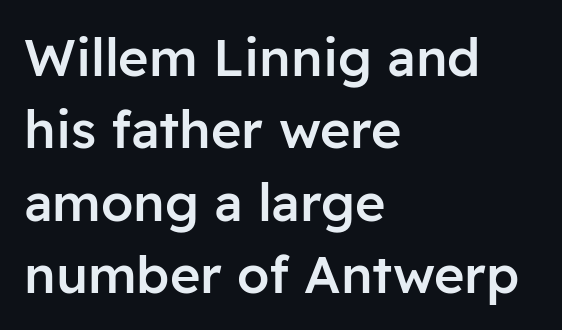
The image shows 52 px semibold sans-serif type, upright; set left-aligned, normal line spacing (1.39x), normal letter spacing, not underlined; low stroke contrast and a medium x-height.
